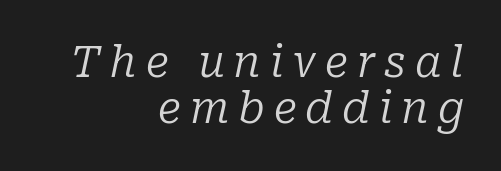
The image shows 43 px regular-weight serif type, italic (leaning right); set right-aligned, tight line spacing (1.06x), unusually wide letter spacing (+0.21 em), not underlined; low stroke contrast and a medium x-height.
